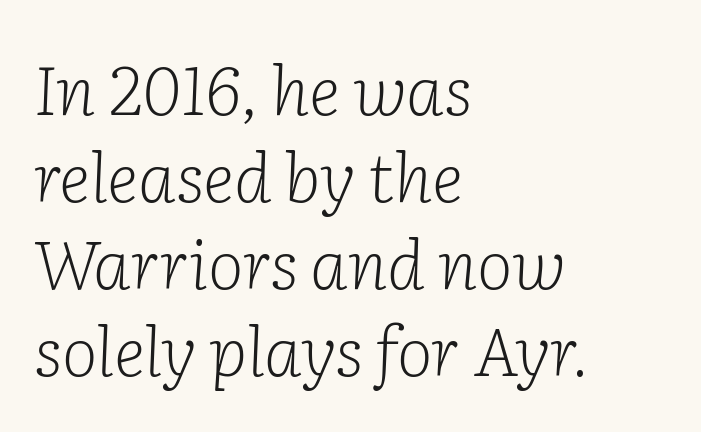
No chunkiness to these letters — they're not bold. The strip under each line holds only bare page. Stroke terminals: seriffed. When letters slant like this, we call the style italic. Interline gaps are of average width in this sample. Spacing between characters is what you'd get straight out of the box.
